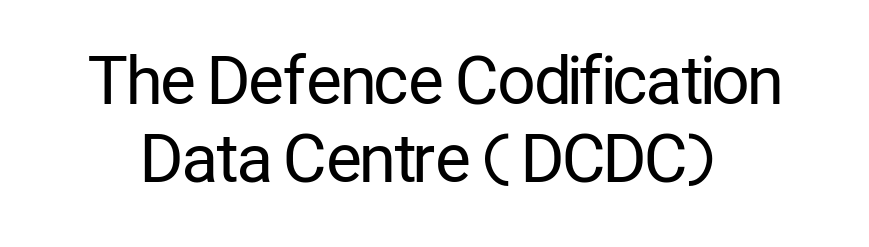
Q: Is the text bold? A: No.
Q: Is the text italic (slanted)? A: No, it is upright.
Q: Is the typeface a serif or a sans-serif typeface? A: Sans-serif.
Q: Is the text underlined? A: No.
Q: Is the spacing between letters normal or unusually wide? A: Normal.
Q: Width (condensed, normal, or wide)? A: Condensed.
Q: Stroke contrast? A: Low.
Q: x-height? A: Medium.
Q: Monospaced? A: No.
